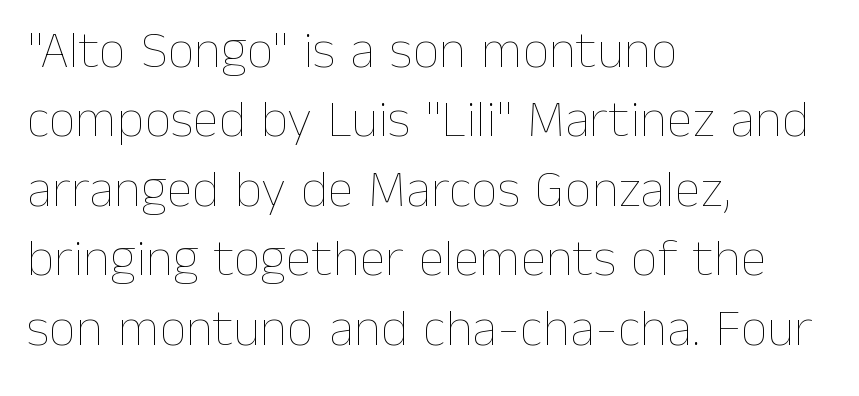
Q: Is the text bold? A: No.
Q: Is the text italic (slanted)? A: No, it is upright.
Q: Is the text underlined? A: No.
Q: How is the paragraph aligned? A: Left-aligned.
Q: Is the spacing between letters normal or unusually wide? A: Normal.
Q: Is the spacing between lines tight, normal or loose? A: Normal.
Q: Width (condensed, normal, or wide)? A: Normal.
Q: Stroke contrast? A: Low.
Q: x-height? A: Medium.
Q: Monospaced? A: No.
